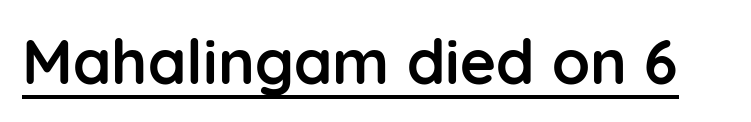
Note the varied advance widths — an 'i' is clearly narrower than an 'm'. Italic? Not at all — the glyphs are vertical. Type style note: lacks serifs. Summary of weight: heavy, a full bold.
